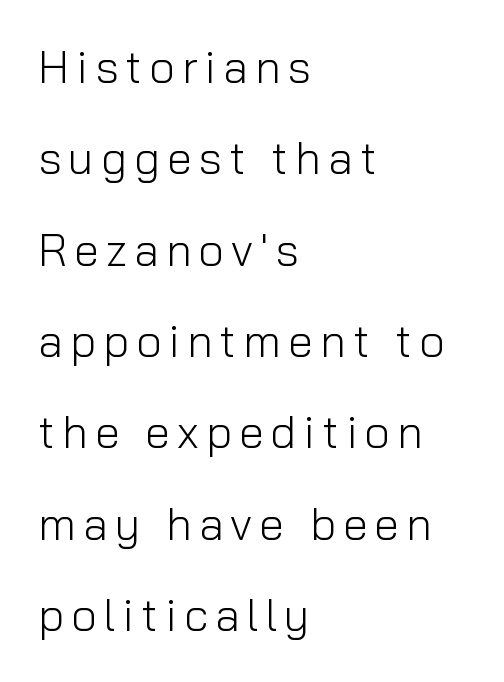
Does the lettering tilt? It doesn't — this is upright. Each stroke keeps to a modest, everyday thickness or less. Check the space under the baseline: it is left empty. The rendering uses a large line-height, opening up the rows. Serifs: no, the terminals of the letterforms are clean. Reading down the block, your eye returns to a fixed left position each line.
